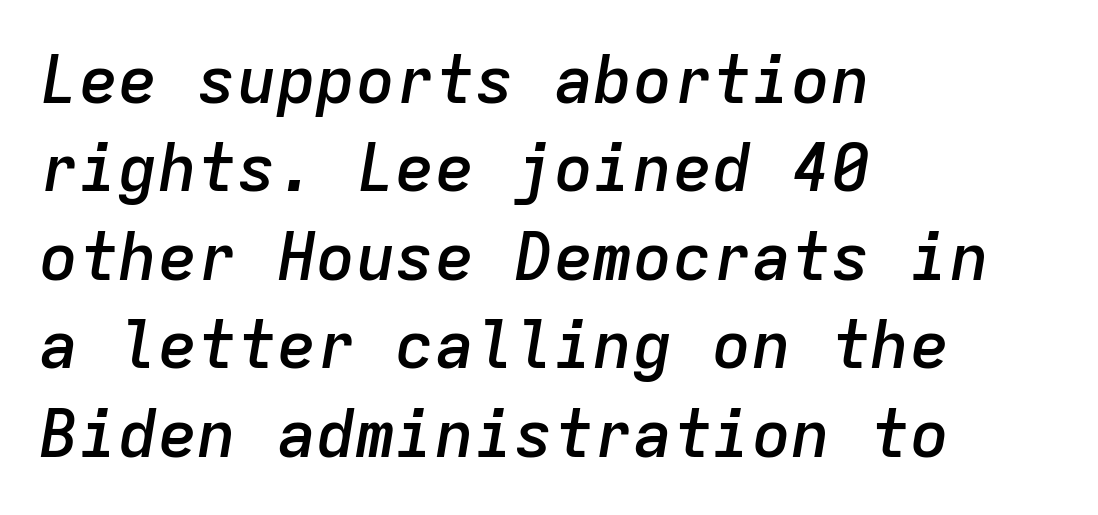
The image shows 66 px semibold type, italic (leaning right), monospaced; set left-aligned, normal line spacing (1.34x), normal letter spacing, not underlined; low stroke contrast and a medium x-height.
